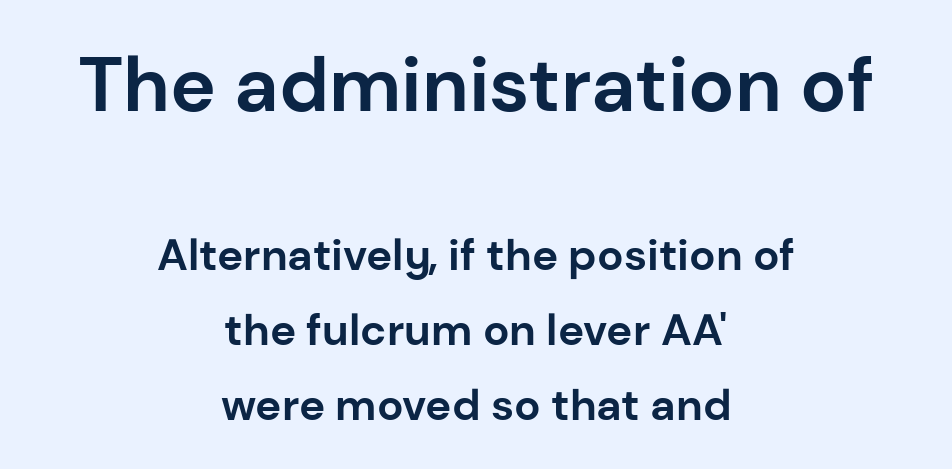
Q: Is the text bold? A: Yes.
Q: Is the text italic (slanted)? A: No, it is upright.
Q: Is the typeface a serif or a sans-serif typeface? A: Sans-serif.
Q: Is the text underlined? A: No.
Q: How is the paragraph aligned? A: Centered.
Q: Is the spacing between letters normal or unusually wide? A: Normal.
Q: Is the spacing between lines tight, normal or loose? A: Normal.
Q: Which block of text is set in a larger size, the first (top) or the second (bottom)? A: The first (top) one.
Q: Width (condensed, normal, or wide)? A: Normal.
Q: Stroke contrast? A: Low.
Q: x-height? A: Medium.
Q: Monospaced? A: No.
